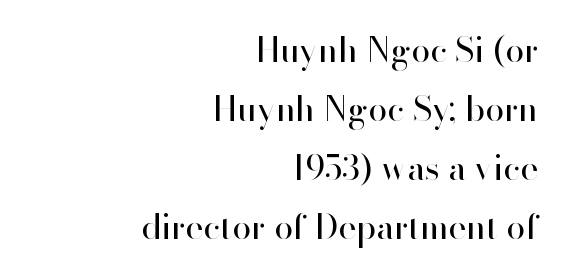
{"serif": "no", "italic": "no", "bold": "no", "weight": "regular", "width": "normal", "stroke_contrast": "high", "x_height": "small", "monospaced": "no", "underline": "no", "align": "right", "line_spacing_ratio": 1.74, "letter_spacing": "normal", "letter_spacing_em": 0.0, "glyph_px": 34}
